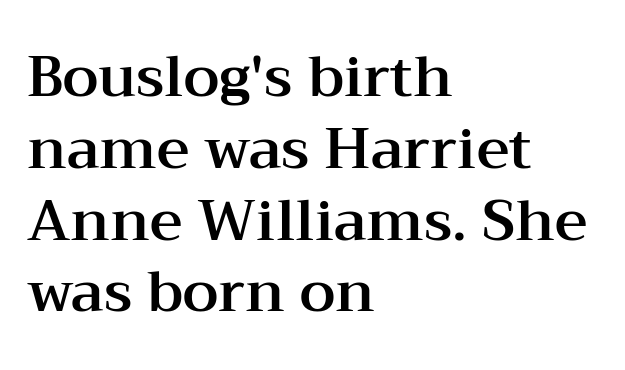
Which margin do the lines hug? The left one — the right edge is uneven. Note: serifs present on the glyphs. This sample uses plain, unmodified letter spacing. You could not count columns in this text — the font is proportionally spaced.
